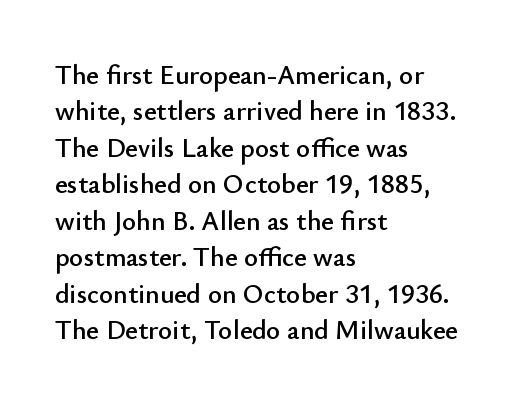
{"italic": "no", "underline": "no", "align": "left", "line_spacing": "normal", "line_spacing_ratio": 1.35, "letter_spacing": "normal", "letter_spacing_em": 0.0, "glyph_px": 27}
